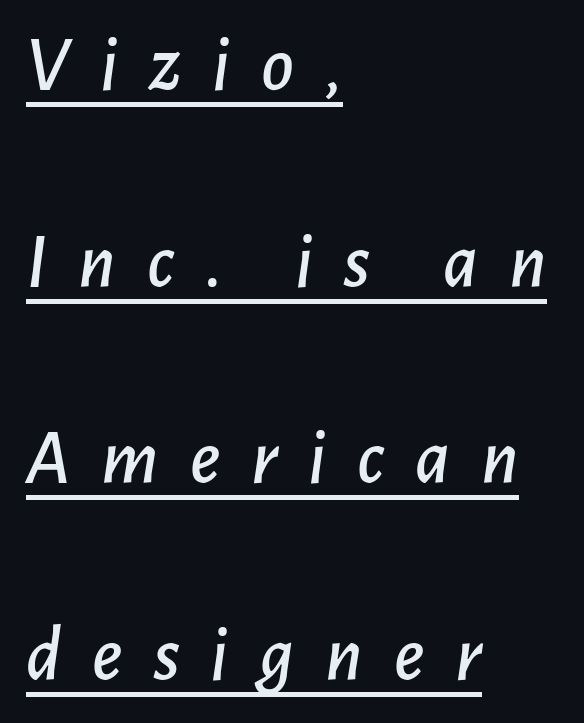
The image shows 79 px text type, italic (leaning right); set left-aligned, loose line spacing (2.49x), unusually wide letter spacing (+0.39 em), underlined; low stroke contrast and a medium x-height.
